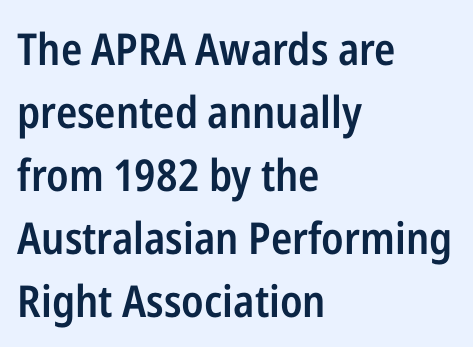
Q: Is the text bold? A: Semi-bold.
Q: Is the text italic (slanted)? A: No, it is upright.
Q: Is the typeface a serif or a sans-serif typeface? A: Sans-serif.
Q: Is the text underlined? A: No.
Q: How is the paragraph aligned? A: Left-aligned.
Q: Is the spacing between letters normal or unusually wide? A: Normal.
Q: Is the spacing between lines tight, normal or loose? A: Normal.
Q: Width (condensed, normal, or wide)? A: Condensed.
Q: Stroke contrast? A: Low.
Q: x-height? A: Medium.
Q: Monospaced? A: No.
